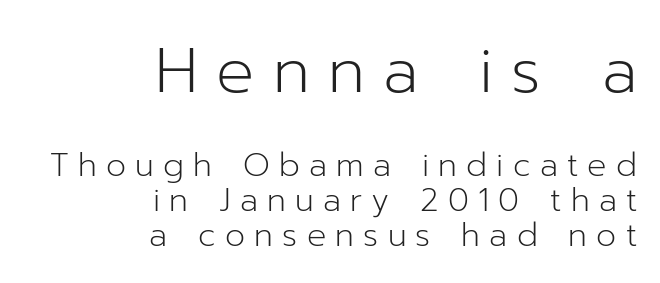
The image shows 63 px light sans-serif type, upright; set right-aligned, tight line spacing (1.08x), unusually wide letter spacing (+0.29 em), not underlined; the first (top) block is 1.97x larger; low stroke contrast and a medium x-height.
